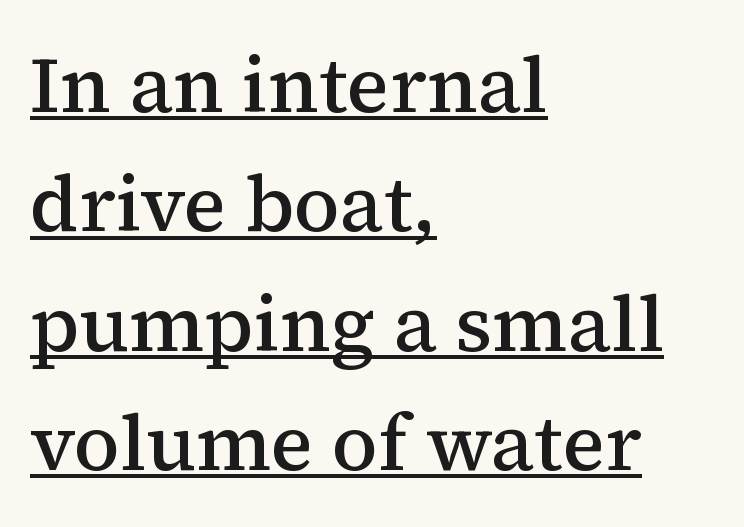
These lines are set flush left with a ragged right edge. The space between consecutive lines is moderate. Decoration check: the copy is underlined. The font is running at a semibold setting, under full bold.
